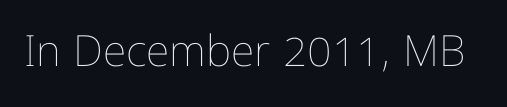
The image shows 43 px thin, condensed type, upright; set normal letter spacing, not underlined; low stroke contrast and a medium x-height.
